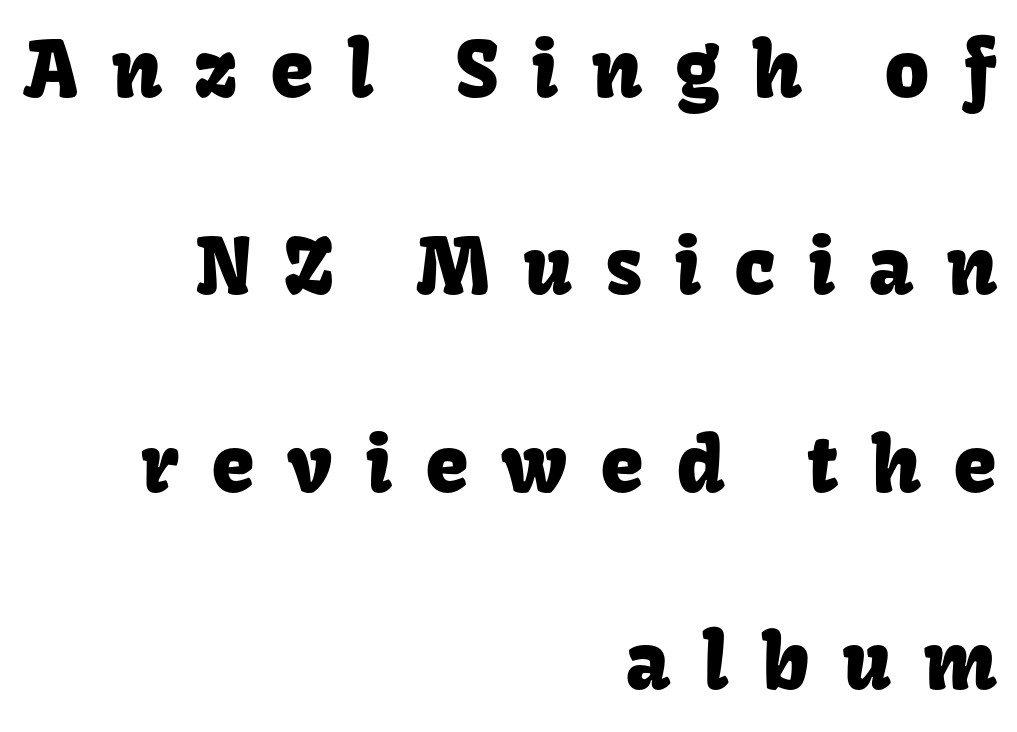
{"serif": "no", "italic": "no", "width": "normal", "stroke_contrast": "low", "x_height": "medium", "monospaced": "no", "underline": "no", "align": "right", "line_spacing": "loose", "line_spacing_ratio": 2.5, "letter_spacing": "wide", "letter_spacing_em": 0.41, "glyph_px": 79}
